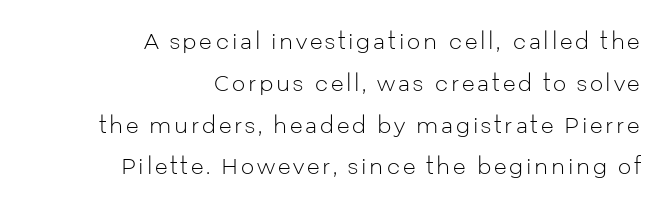
Q: Is the text bold? A: No.
Q: Is the text italic (slanted)? A: No, it is upright.
Q: Is the text underlined? A: No.
Q: How is the paragraph aligned? A: Right-aligned.
Q: Is the spacing between lines tight, normal or loose? A: Loose.
